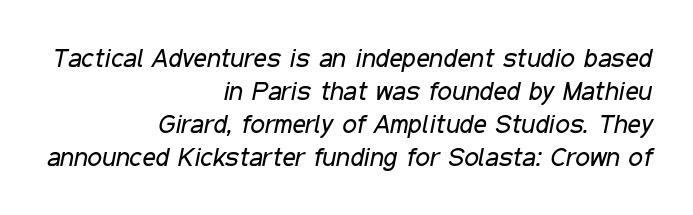
{"italic": "yes", "lean": "right", "slant_degrees": 11, "bold": "no", "underline": "no", "align": "right", "line_spacing": "normal", "line_spacing_ratio": 1.27, "letter_spacing": "normal", "letter_spacing_em": 0.0, "glyph_px": 26}
